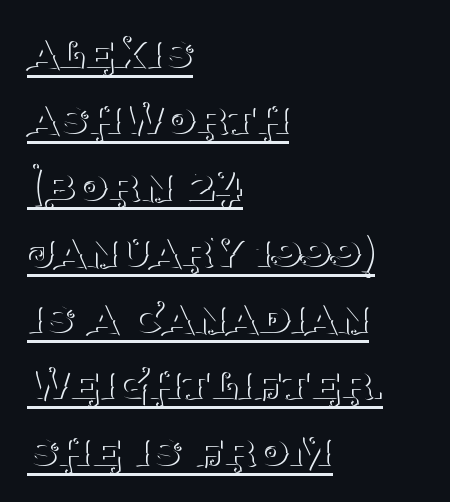
The image shows 51 px thin serif type, upright; set left-aligned, normal line spacing (1.3x), normal letter spacing, underlined; medium stroke contrast and a large x-height.
